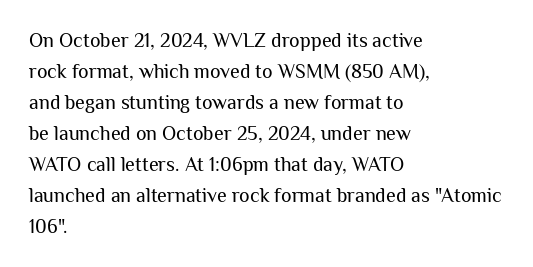
The image shows 20 px text type, upright; set left-aligned, normal line spacing (1.55x), normal letter spacing, not underlined.
